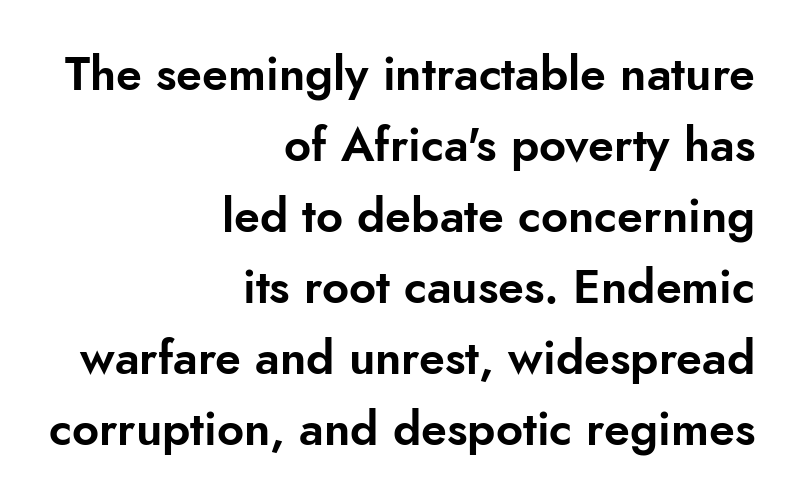
{"serif": "no", "italic": "no", "width": "normal", "stroke_contrast": "low", "x_height": "small", "monospaced": "no", "underline": "no", "align": "right", "line_spacing": "normal", "line_spacing_ratio": 1.51, "letter_spacing": "normal", "letter_spacing_em": 0.0, "glyph_px": 47}
